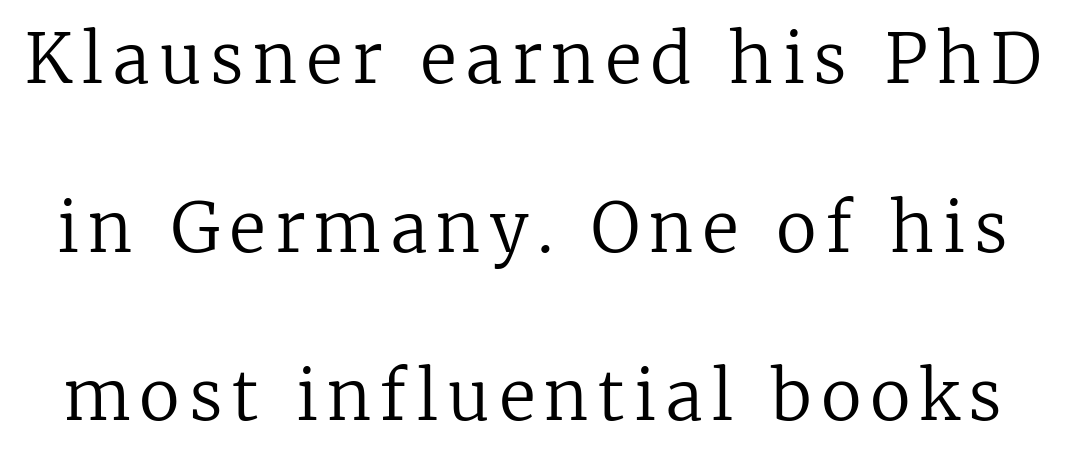
Q: Is the text bold? A: No.
Q: Is the text italic (slanted)? A: No, it is upright.
Q: Is the typeface a serif or a sans-serif typeface? A: Serif.
Q: Is the text underlined? A: No.
Q: Is the spacing between lines tight, normal or loose? A: Loose.
Q: Width (condensed, normal, or wide)? A: Normal.
Q: Stroke contrast? A: Low.
Q: x-height? A: Medium.
Q: Monospaced? A: No.
